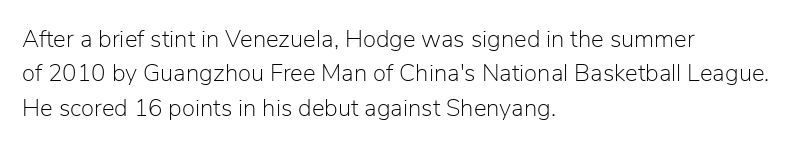
Q: Is the text bold? A: No.
Q: Is the text italic (slanted)? A: No, it is upright.
Q: Is the text underlined? A: No.
Q: How is the paragraph aligned? A: Left-aligned.
Q: Is the spacing between letters normal or unusually wide? A: Normal.
Q: Is the spacing between lines tight, normal or loose? A: Normal.
